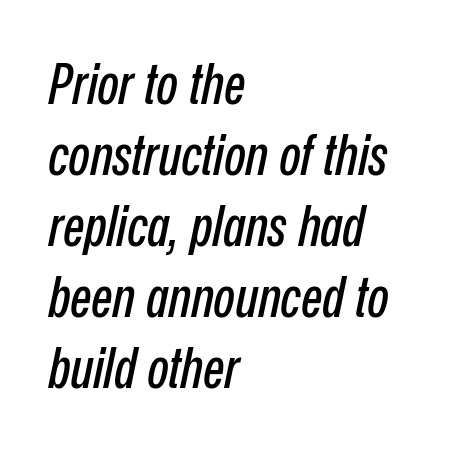
The image shows 56 px condensed type, italic (leaning right); set left-aligned, normal line spacing (1.27x), normal letter spacing, not underlined; low stroke contrast and a medium x-height.
